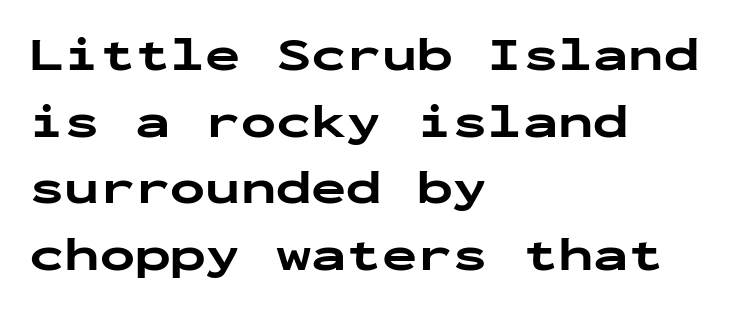
{"serif": "no", "italic": "no", "bold": "yes", "weight": "bold", "width": "wide", "stroke_contrast": "low", "x_height": "medium", "monospaced": "yes", "underline": "no", "align": "left", "line_spacing": "normal", "line_spacing_ratio": 1.42, "letter_spacing": "normal", "letter_spacing_em": 0.0, "glyph_px": 47}
